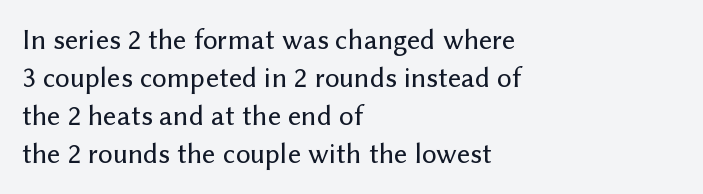
Nothing sits at the stroke ends, so this counts as sans-serif. Characters follow at the spacing the type designer built in. In terms of leading, this rendering sits right in the middle. Words float on clear page, feet unadorned. One-word summary of the alignment: left.
